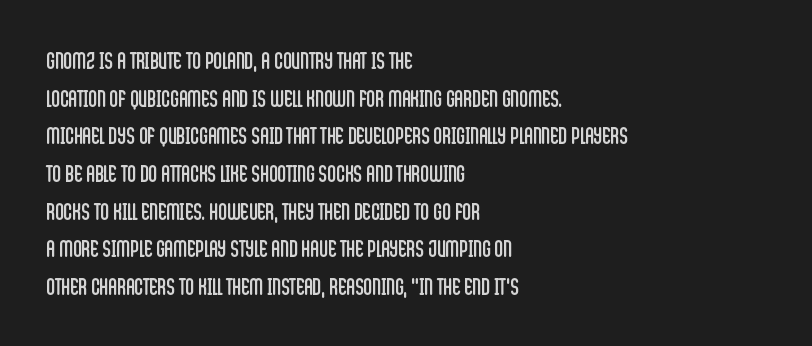
The image shows 24 px text type, upright; set left-aligned, normal line spacing (1.57x), normal letter spacing, not underlined.
